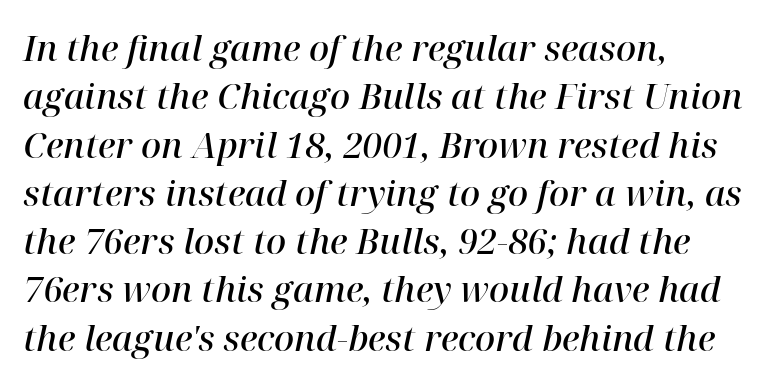
The image shows 35 px semibold serif type, italic (leaning right); set left-aligned, normal line spacing (1.38x), normal letter spacing, not underlined; high stroke contrast and a medium x-height.
